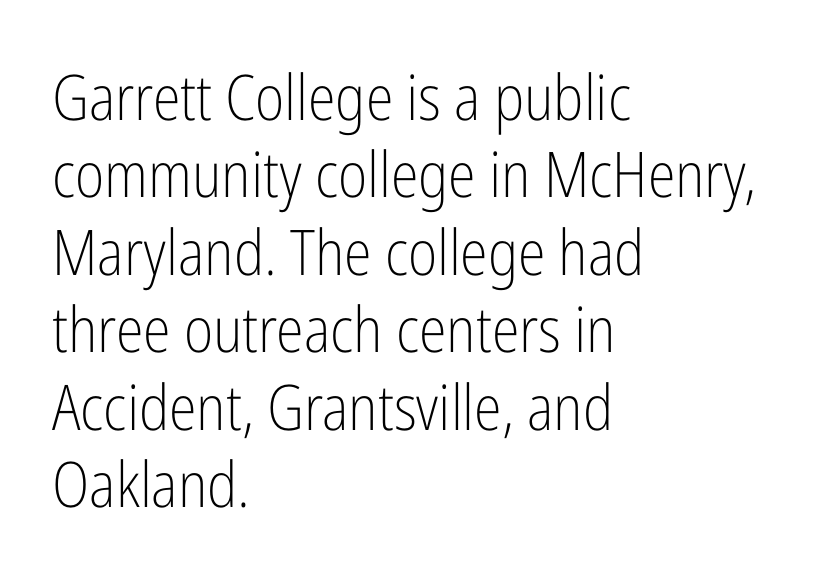
These lines are rendered in a variable-pitch font. Designer's note — italics off, roman on. The rendering anchors every line to the left-hand side. Clear beneath every line of the passage. The letters look calm and open, with moderate or lighter stems.
